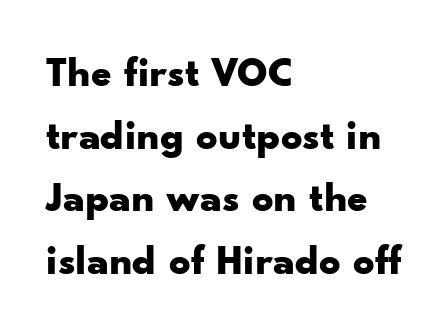
{"serif": "no", "italic": "no", "bold": "yes", "weight": "bold", "width": "wide", "stroke_contrast": "low", "x_height": "small", "monospaced": "no", "underline": "no", "align": "left", "line_spacing": "normal", "line_spacing_ratio": 1.49, "letter_spacing": "normal", "letter_spacing_em": 0.0, "glyph_px": 42}
